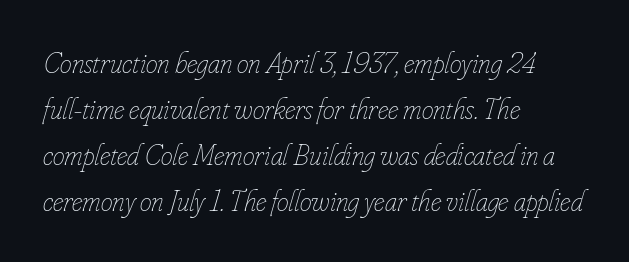
The image shows 30 px thin, condensed type, italic (leaning right); set left-aligned, normal line spacing (1.53x), normal letter spacing, not underlined; low stroke contrast and a small x-height.
